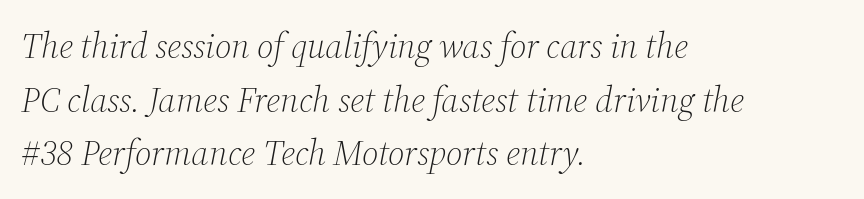
Line starts are locked; line ends wander. Decoration check: the copy has no underline. The lines sit at an ordinary, default distance from one another. Nothing unusual about the tracking: characters are spaced as the font intends. Check where the strokes stop: tiny serifs finish them off.
